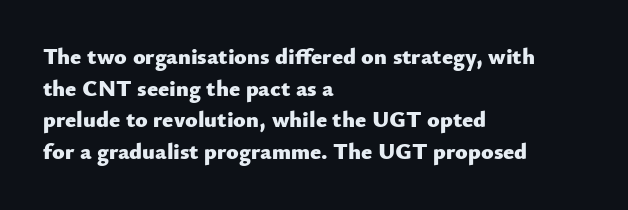
The lines are quadded left. Regular leading. Nothing unusual about the tracking: characters are spaced as the font intends. The font is running at its bold setting. Tall strokes in this sample are plumb rather than angled.
